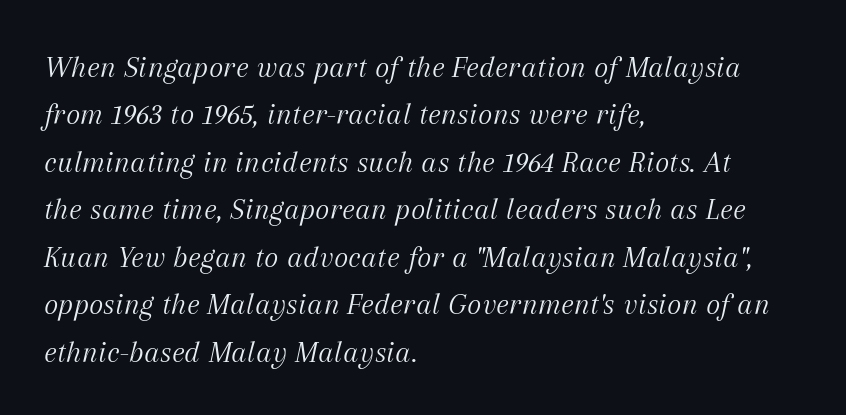
Q: Is the text bold? A: No.
Q: Is the text italic (slanted)? A: Yes, it leans right by about 12 degrees.
Q: Is the typeface a serif or a sans-serif typeface? A: Serif.
Q: Is the text underlined? A: No.
Q: How is the paragraph aligned? A: Left-aligned.
Q: Is the spacing between letters normal or unusually wide? A: Normal.
Q: Is the spacing between lines tight, normal or loose? A: Normal.
Q: Width (condensed, normal, or wide)? A: Normal.
Q: Stroke contrast? A: Medium.
Q: x-height? A: Medium.
Q: Monospaced? A: No.
